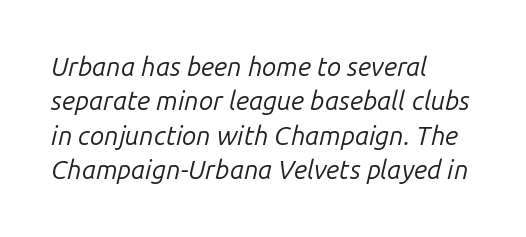
In terms of posture, this sample is oblique. Does the leading feel generous? No, just average. The specimen omits any rule beneath the text block's lines. Reading down the block, your eye returns to a fixed left position each line.
